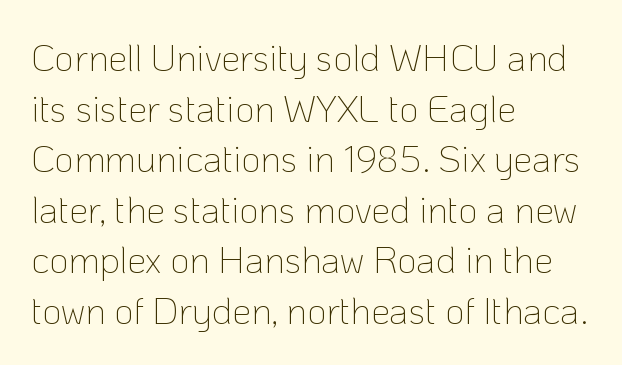
{"serif": "no", "italic": "no", "bold": "no", "weight": "thin", "width": "normal", "stroke_contrast": "low", "x_height": "medium", "monospaced": "no", "underline": "no", "align": "left", "line_spacing": "normal", "line_spacing_ratio": 1.33, "letter_spacing": "normal", "letter_spacing_em": 0.0, "glyph_px": 38}
